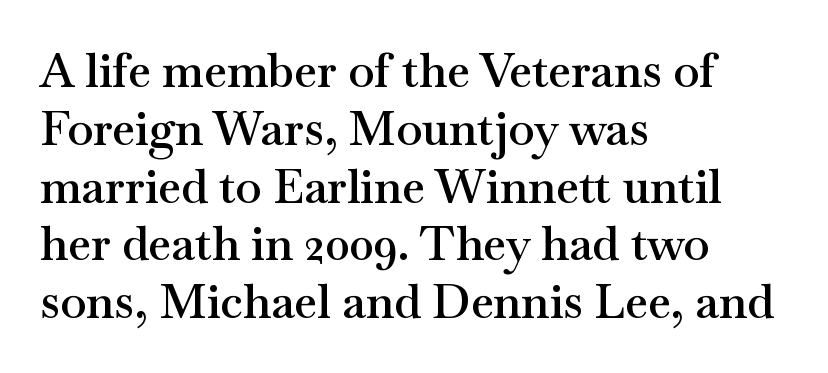
Casual observation: everything's shoved over to the left. Do the characters align in a grid? No, the font is proportional. You can tell from the footed stems that serif type was used. Each glyph is drawn with semibold strokes, heavier than normal yet not fully bold.
